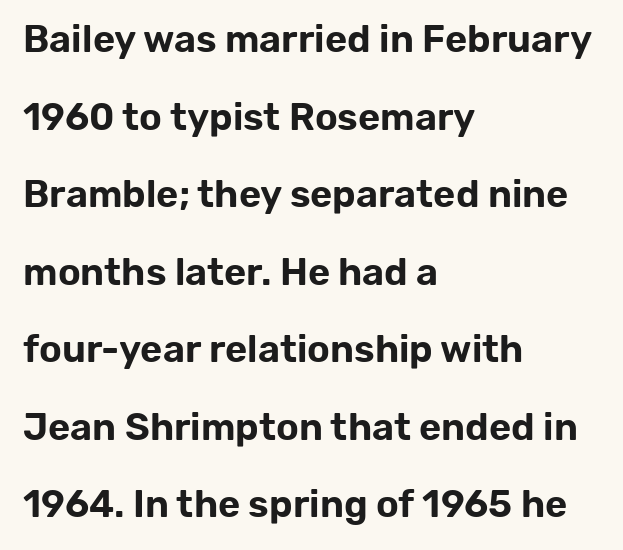
Q: Is the text italic (slanted)? A: No, it is upright.
Q: Is the typeface a serif or a sans-serif typeface? A: Sans-serif.
Q: Is the text underlined? A: No.
Q: How is the paragraph aligned? A: Left-aligned.
Q: Is the spacing between letters normal or unusually wide? A: Normal.
Q: Is the spacing between lines tight, normal or loose? A: Loose.
Q: Width (condensed, normal, or wide)? A: Normal.
Q: Stroke contrast? A: Low.
Q: x-height? A: Medium.
Q: Monospaced? A: No.
